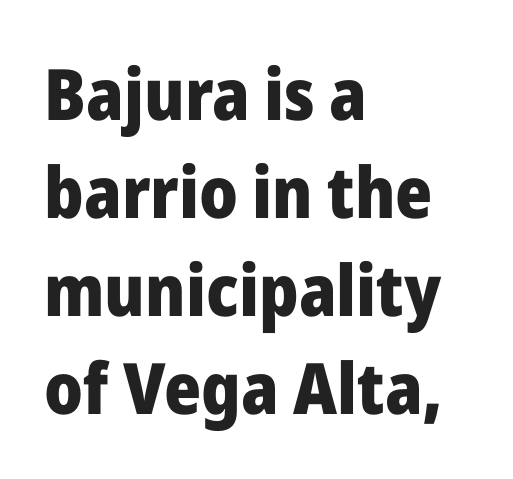
The image shows 71 px heavy sans-serif type, upright; set left-aligned, normal line spacing (1.38x), normal letter spacing, not underlined; low stroke contrast and a medium x-height.
